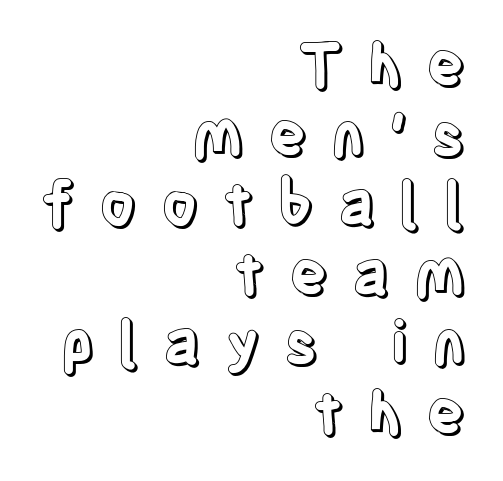
The image shows 59 px condensed type, upright; set right-aligned, line spacing 1.18x, unusually wide letter spacing (+0.38 em), not underlined; a large x-height.
